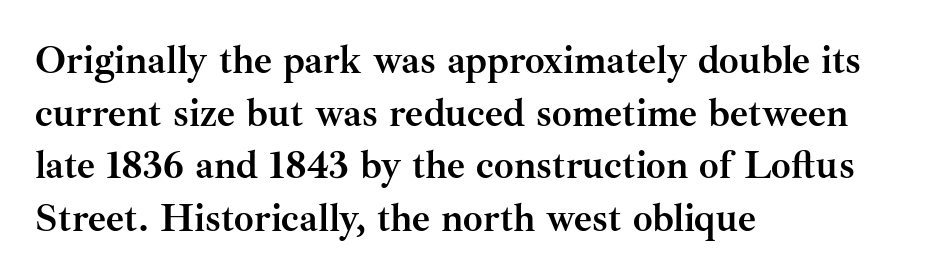
The passage shown is emphatically bold. If you measured baseline to baseline, you'd find a middling distance. In CSS terms this would be text-align: left. Stroke terminals: seriffed.
